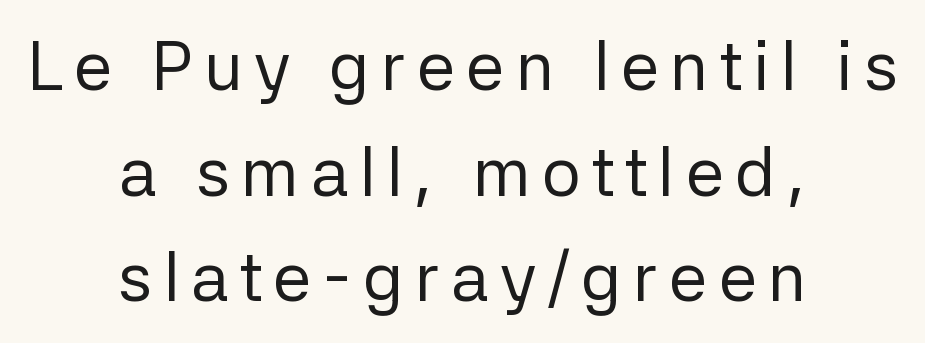
Q: Is the text bold? A: No.
Q: Is the text italic (slanted)? A: No, it is upright.
Q: Is the typeface a serif or a sans-serif typeface? A: Sans-serif.
Q: Is the text underlined? A: No.
Q: How is the paragraph aligned? A: Centered.
Q: Is the spacing between lines tight, normal or loose? A: Normal.
Q: Width (condensed, normal, or wide)? A: Normal.
Q: Stroke contrast? A: Low.
Q: x-height? A: Medium.
Q: Monospaced? A: No.
